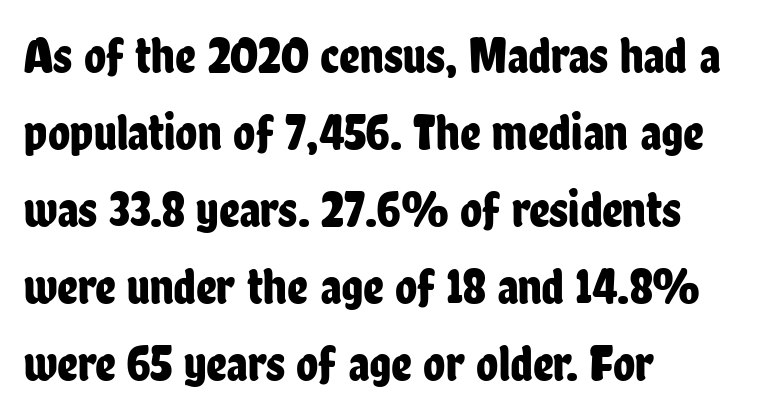
{"serif": "no", "italic": "no", "width": "condensed", "stroke_contrast": "low", "x_height": "medium", "monospaced": "no", "underline": "no", "align": "left", "line_spacing": "normal", "line_spacing_ratio": 1.51, "letter_spacing": "normal", "letter_spacing_em": 0.0, "glyph_px": 51}
